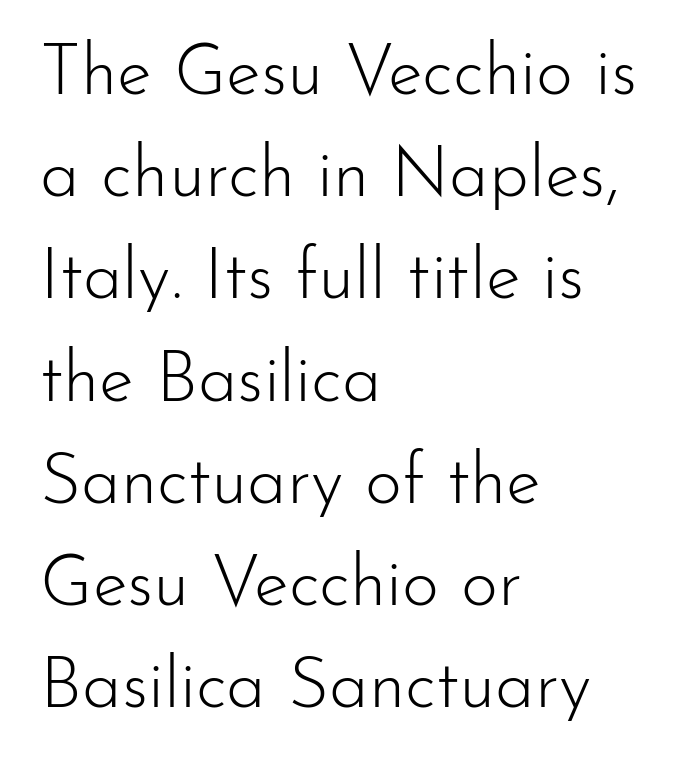
{"serif": "no", "italic": "no", "bold": "no", "weight": "light", "width": "normal", "stroke_contrast": "low", "x_height": "small", "monospaced": "no", "underline": "no", "align": "left", "line_spacing": "normal", "line_spacing_ratio": 1.44, "letter_spacing": "normal", "letter_spacing_em": 0.0, "glyph_px": 71}
